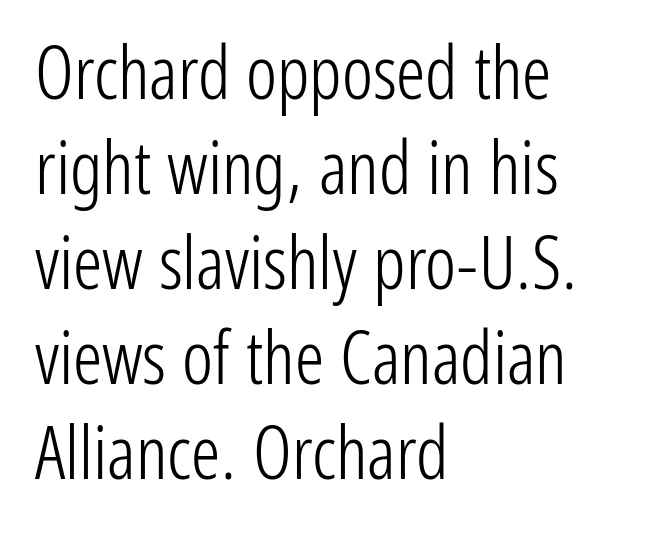
Q: Is the text bold? A: No.
Q: Is the text italic (slanted)? A: No, it is upright.
Q: Is the typeface a serif or a sans-serif typeface? A: Sans-serif.
Q: Is the text underlined? A: No.
Q: How is the paragraph aligned? A: Left-aligned.
Q: Is the spacing between letters normal or unusually wide? A: Normal.
Q: Is the spacing between lines tight, normal or loose? A: Normal.
Q: Width (condensed, normal, or wide)? A: Condensed.
Q: Stroke contrast? A: Low.
Q: x-height? A: Medium.
Q: Monospaced? A: No.
